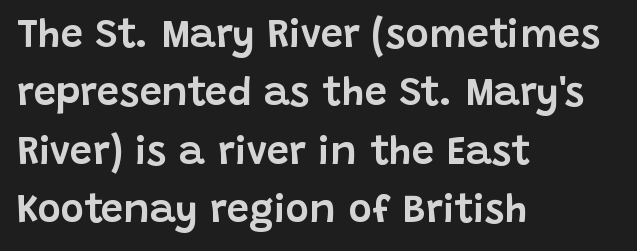
The image shows 40 px sans-serif type, upright; set left-aligned, normal line spacing (1.46x), normal letter spacing, not underlined; low stroke contrast and a large x-height.
